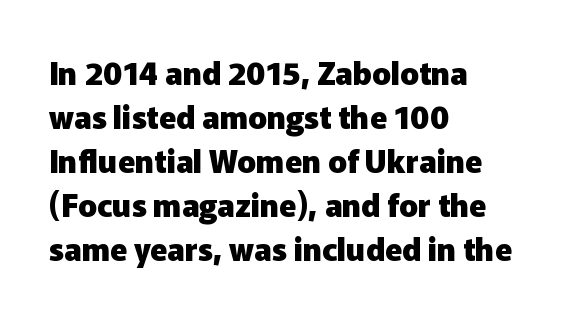
Q: Is the text bold? A: Yes.
Q: Is the text italic (slanted)? A: No, it is upright.
Q: Is the typeface a serif or a sans-serif typeface? A: Sans-serif.
Q: Is the text underlined? A: No.
Q: How is the paragraph aligned? A: Left-aligned.
Q: Is the spacing between letters normal or unusually wide? A: Normal.
Q: Is the spacing between lines tight, normal or loose? A: Normal.
Q: Width (condensed, normal, or wide)? A: Normal.
Q: Stroke contrast? A: Low.
Q: x-height? A: Medium.
Q: Monospaced? A: No.
